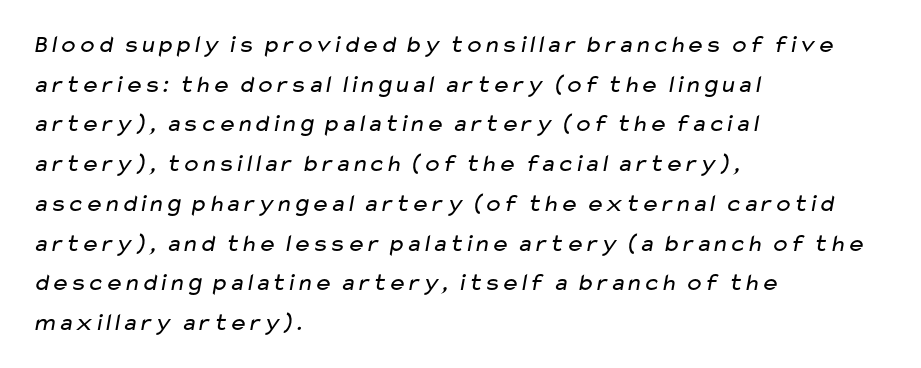
Short and long lines alike share a common starting point at left. Letters have the restrained weight of plain body copy at most. The passage shown stacks its lines at a standard gap. Default kerning and tracking; the words read as compact shapes. Any mark beneath the type? The region is blank.
